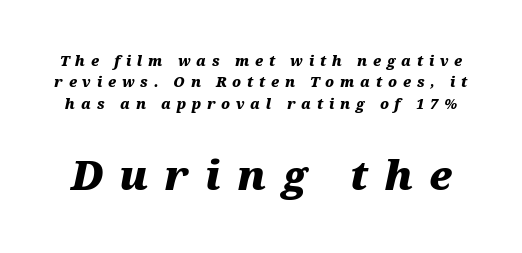
The image shows 40 px heavy, wide type, italic (leaning right); set normal line spacing (1.52x), unusually wide letter spacing (+0.41 em), not underlined; the second (bottom) block is 2.86x larger; medium stroke contrast and a medium x-height.
